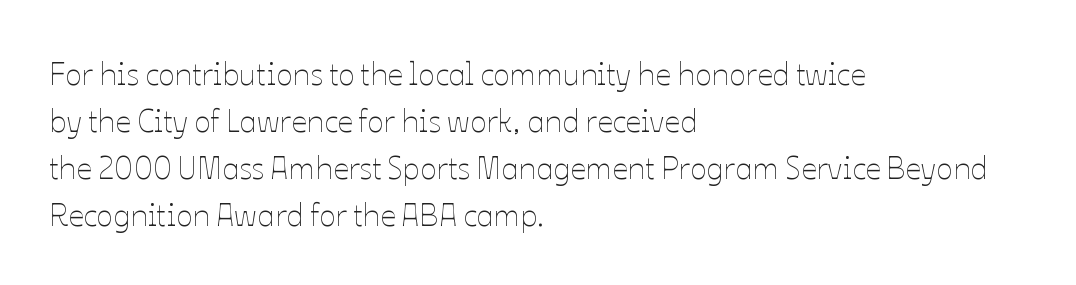
{"italic": "no", "bold": "no", "weight": "thin", "width": "normal", "stroke_contrast": "low", "x_height": "medium", "monospaced": "no", "underline": "no", "align": "left", "line_spacing": "normal", "line_spacing_ratio": 1.52, "letter_spacing": "normal", "letter_spacing_em": 0.0, "glyph_px": 31}
